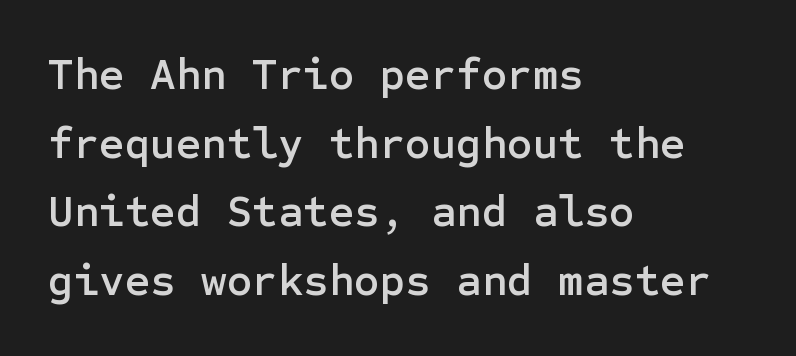
How are the letters spaced? Ordinarily, with no added tracking. Honestly, the row spacing looks completely unremarkable. These lines were composed using upright roman letters. Unmarked baselines from the first word to the last. The compositor pushed each line to the left boundary. The type family on display is of the sans-serif kind.
